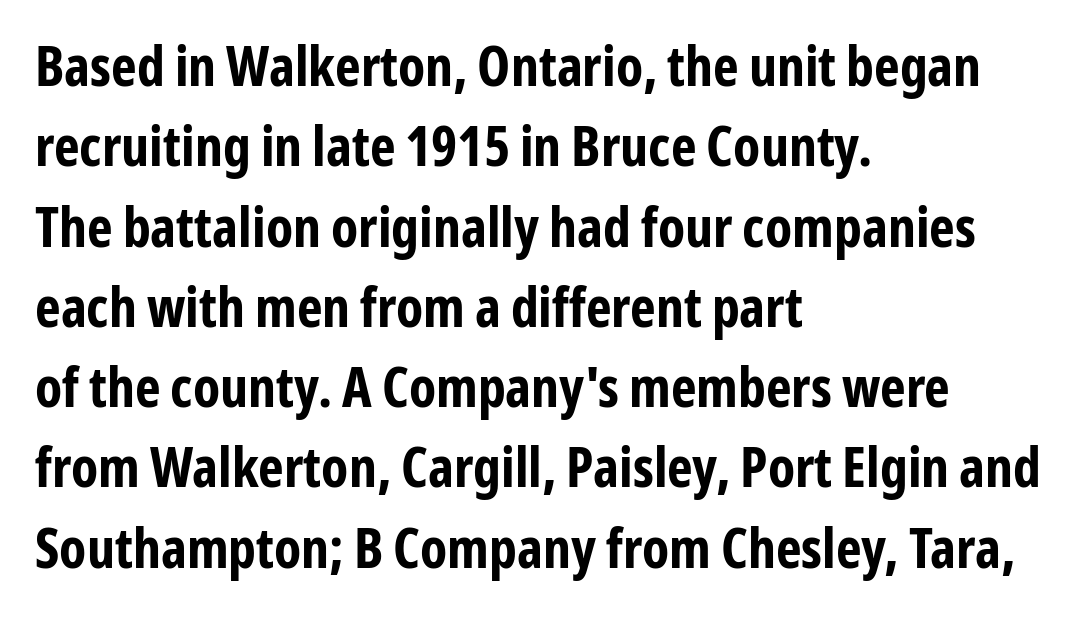
The image shows 55 px bold, condensed sans-serif type, upright; set left-aligned, normal line spacing (1.46x), normal letter spacing, not underlined; low stroke contrast and a medium x-height.
